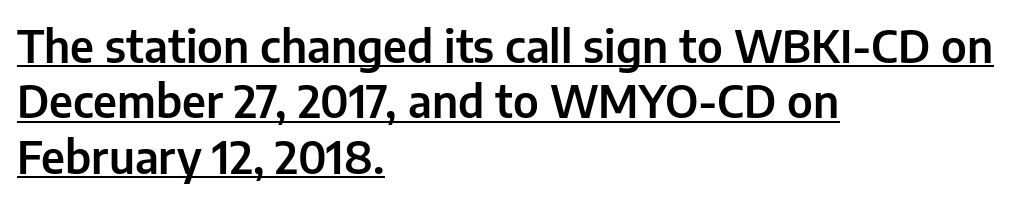
{"serif": "no", "italic": "no", "width": "normal", "stroke_contrast": "low", "x_height": "medium", "monospaced": "no", "underline": "yes", "align": "left", "line_spacing": "normal", "line_spacing_ratio": 1.26, "letter_spacing": "normal", "letter_spacing_em": 0.0, "glyph_px": 44}
